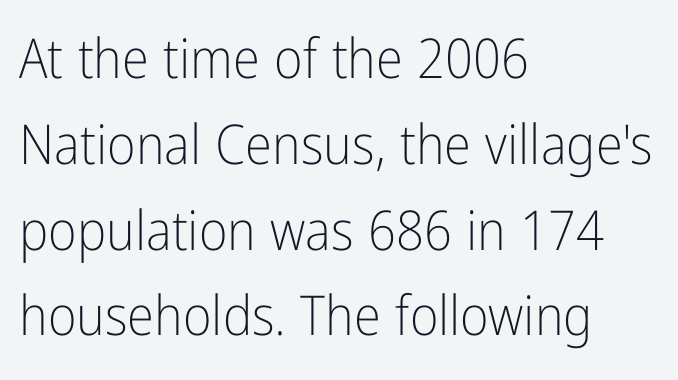
Q: Is the text bold? A: No.
Q: Is the text italic (slanted)? A: No, it is upright.
Q: Is the typeface a serif or a sans-serif typeface? A: Sans-serif.
Q: Is the text underlined? A: No.
Q: How is the paragraph aligned? A: Left-aligned.
Q: Is the spacing between letters normal or unusually wide? A: Normal.
Q: Is the spacing between lines tight, normal or loose? A: Normal.
Q: Width (condensed, normal, or wide)? A: Condensed.
Q: Stroke contrast? A: Low.
Q: x-height? A: Medium.
Q: Monospaced? A: No.
